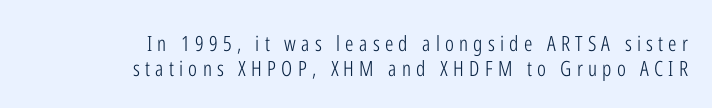
The image shows 21 px text type, upright; set right-aligned, line spacing 1.18x, unusually wide letter spacing (+0.25 em), not underlined.
